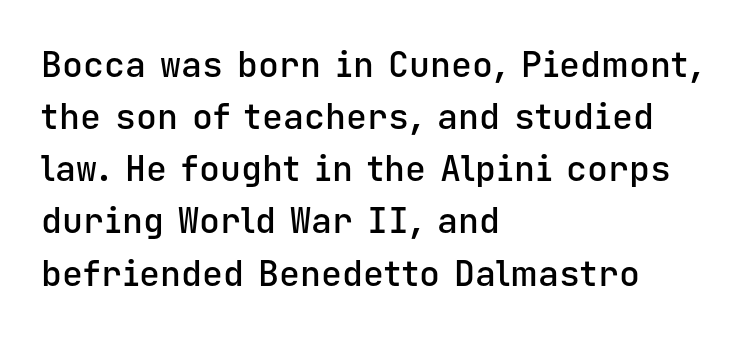
Q: Is the text bold? A: Semi-bold.
Q: Is the text italic (slanted)? A: No, it is upright.
Q: Is the typeface a serif or a sans-serif typeface? A: Sans-serif.
Q: Is the text underlined? A: No.
Q: How is the paragraph aligned? A: Left-aligned.
Q: Is the spacing between letters normal or unusually wide? A: Normal.
Q: Is the spacing between lines tight, normal or loose? A: Normal.
Q: Width (condensed, normal, or wide)? A: Normal.
Q: Stroke contrast? A: Low.
Q: x-height? A: Medium.
Q: Monospaced? A: Yes.
